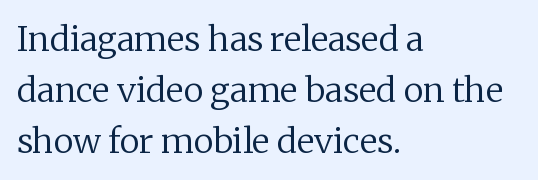
The image shows 34 px regular-weight serif type, upright; set left-aligned, normal line spacing (1.5x), normal letter spacing, not underlined; low stroke contrast and a medium x-height.
